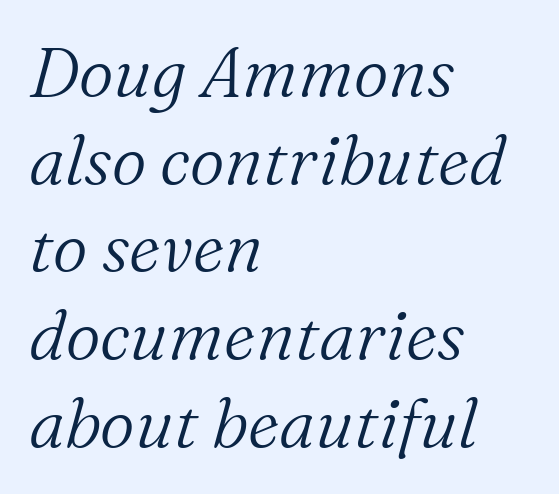
Q: Is the text bold? A: No.
Q: Is the text italic (slanted)? A: Yes, it leans right by about 16 degrees.
Q: Is the typeface a serif or a sans-serif typeface? A: Serif.
Q: Is the text underlined? A: No.
Q: How is the paragraph aligned? A: Left-aligned.
Q: Is the spacing between letters normal or unusually wide? A: Normal.
Q: Is the spacing between lines tight, normal or loose? A: Normal.
Q: Width (condensed, normal, or wide)? A: Normal.
Q: Stroke contrast? A: Medium.
Q: x-height? A: Medium.
Q: Monospaced? A: No.
